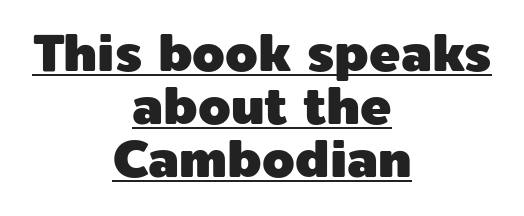
Q: Is the text italic (slanted)? A: No, it is upright.
Q: Is the typeface a serif or a sans-serif typeface? A: Sans-serif.
Q: Is the text underlined? A: Yes.
Q: How is the paragraph aligned? A: Centered.
Q: Is the spacing between letters normal or unusually wide? A: Normal.
Q: Is the spacing between lines tight, normal or loose? A: Tight.
Q: Width (condensed, normal, or wide)? A: Normal.
Q: x-height? A: Medium.
Q: Monospaced? A: No.
